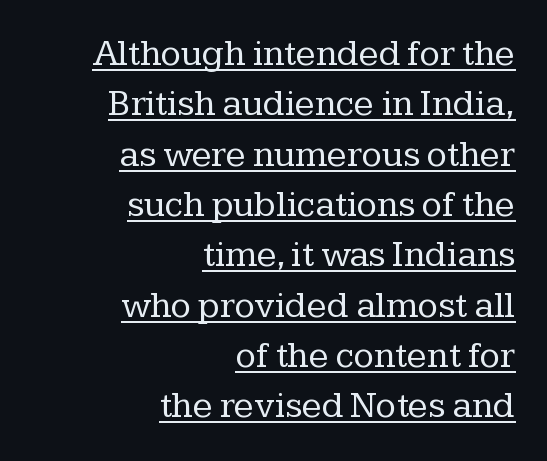
The image shows 37 px regular-weight serif type, upright; set right-aligned, normal line spacing (1.36x), normal letter spacing, underlined; low stroke contrast and a medium x-height.
